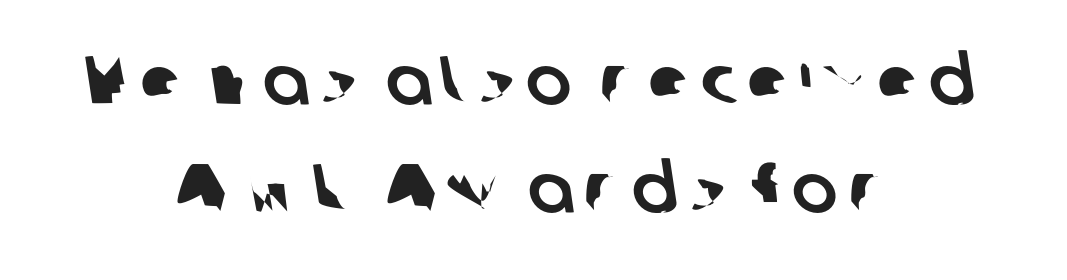
{"serif": "no", "width": "normal", "stroke_contrast": "low", "x_height": "medium", "monospaced": "no", "underline": "no", "align": "center", "line_spacing": "normal", "line_spacing_ratio": 1.59, "glyph_px": 68}
